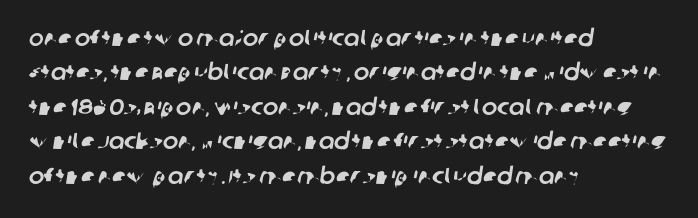
The image shows 23 px text type; set left-aligned, normal line spacing (1.5x), normal letter spacing, not underlined.
